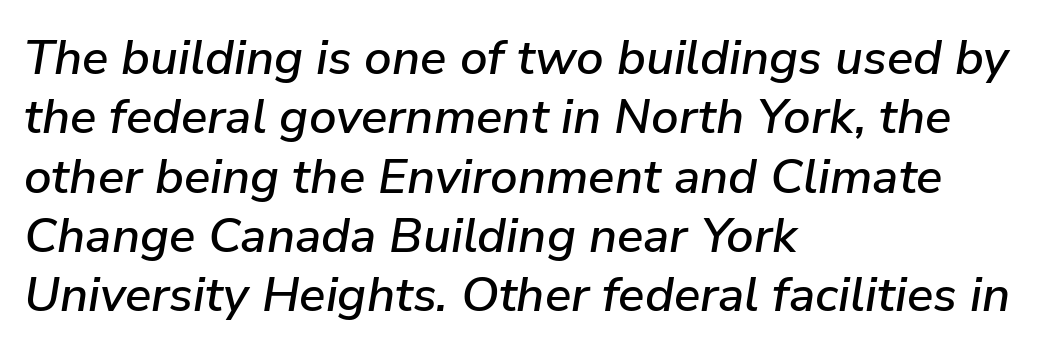
Every character sits at an angle, as italics do. How are the letters spaced? Ordinarily, with no added tracking. Looks like regular typesetting: each glyph gets only the width it needs. Anything drawn beneath the words? Only blank space.
